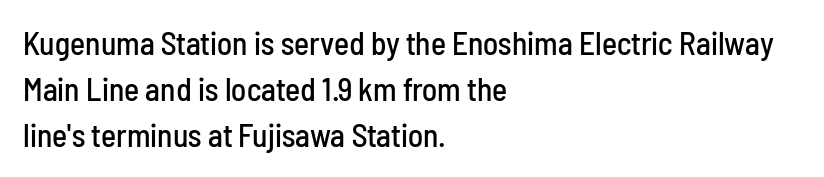
The image shows 32 px condensed sans-serif type, upright; set left-aligned, normal line spacing (1.43x), normal letter spacing, not underlined; low stroke contrast and a medium x-height.
